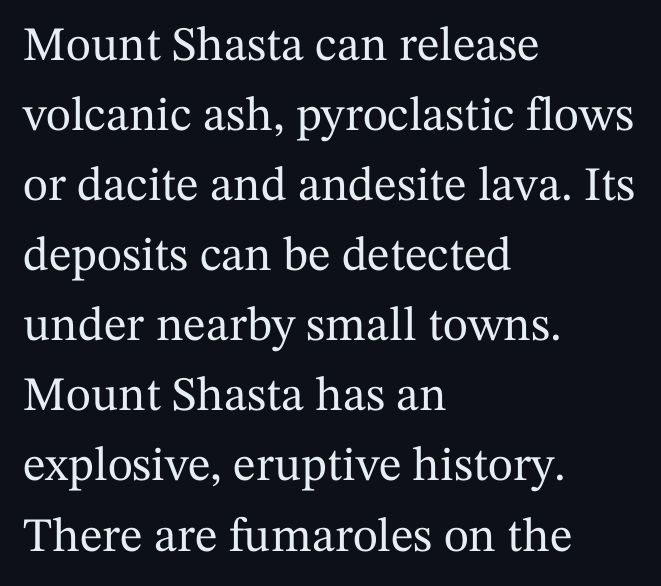
{"serif": "yes", "italic": "no", "width": "normal", "stroke_contrast": "medium", "x_height": "medium", "monospaced": "no", "underline": "no", "align": "left", "line_spacing": "normal", "line_spacing_ratio": 1.46, "letter_spacing": "normal", "letter_spacing_em": 0.0, "glyph_px": 48}
